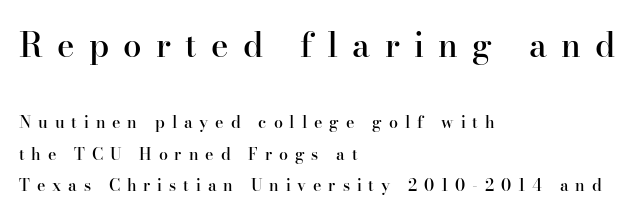
Students, this is semibold: more ink than regular, less than bold. Vertical strokes here are truly vertical. The vertical gap from one line to the next is large. Unmarked baselines from the first word to the last. Loose tracking; the words dissolve into strings of separated letters. The setting favours the left margin, as ordinary paragraphs usually do.
